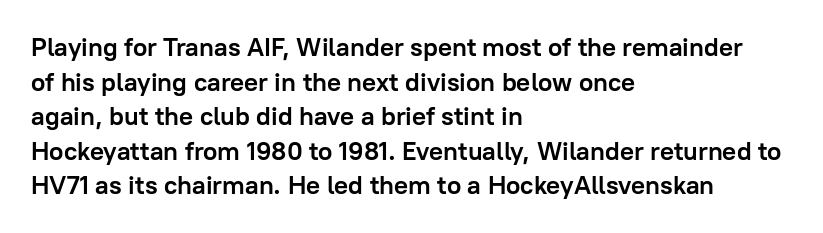
Q: Is the text bold? A: Yes.
Q: Is the text italic (slanted)? A: No, it is upright.
Q: Is the text underlined? A: No.
Q: How is the paragraph aligned? A: Left-aligned.
Q: Is the spacing between letters normal or unusually wide? A: Normal.
Q: Is the spacing between lines tight, normal or loose? A: Normal.
